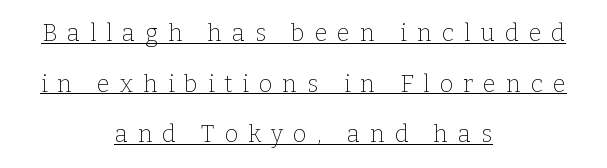
{"italic": "no", "bold": "no", "underline": "yes", "align": "center", "line_spacing": "loose", "line_spacing_ratio": 2.11, "letter_spacing": "wide", "letter_spacing_em": 0.41, "glyph_px": 24}
